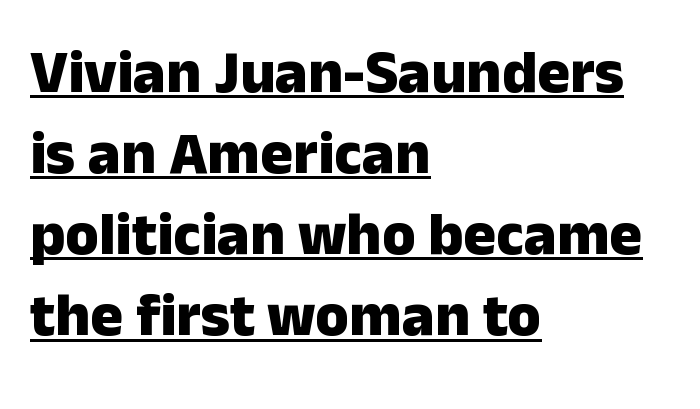
{"serif": "no", "italic": "no", "bold": "yes", "weight": "heavy", "width": "normal", "stroke_contrast": "low", "x_height": "medium", "monospaced": "no", "underline": "yes", "align": "left", "line_spacing": "normal", "line_spacing_ratio": 1.33, "letter_spacing": "normal", "letter_spacing_em": 0.0, "glyph_px": 61}
